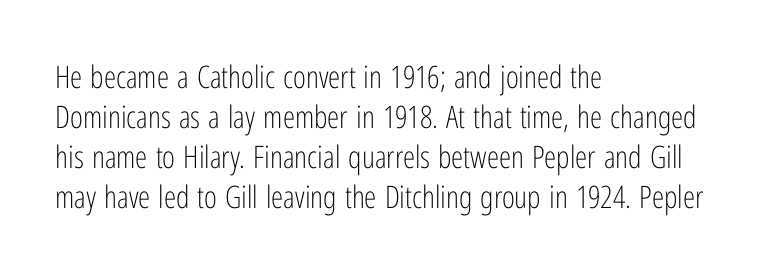
Q: Is the text bold? A: No.
Q: Is the text italic (slanted)? A: No, it is upright.
Q: Is the typeface a serif or a sans-serif typeface? A: Sans-serif.
Q: Is the text underlined? A: No.
Q: How is the paragraph aligned? A: Left-aligned.
Q: Is the spacing between letters normal or unusually wide? A: Normal.
Q: Is the spacing between lines tight, normal or loose? A: Normal.
Q: Width (condensed, normal, or wide)? A: Condensed.
Q: Stroke contrast? A: Low.
Q: x-height? A: Medium.
Q: Monospaced? A: No.
